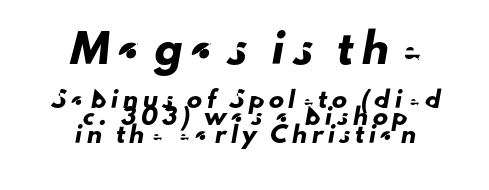
{"underline": "no", "align": "center", "line_spacing_ratio": 1.16, "letter_spacing": "wide", "letter_spacing_em": 0.32, "larger_block": "first", "size_ratio": 1.8, "glyph_px": 27}
